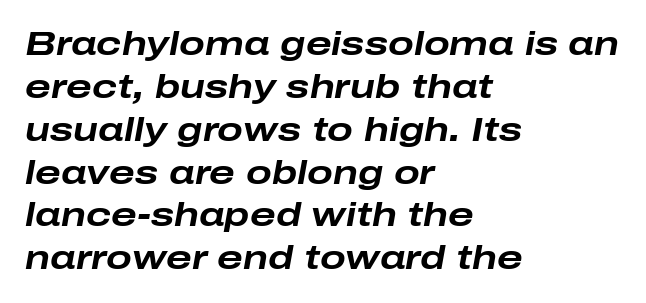
The image shows 34 px bold, wide type, italic (leaning right); set left-aligned, normal line spacing (1.26x), normal letter spacing, not underlined; low stroke contrast and a medium x-height.
